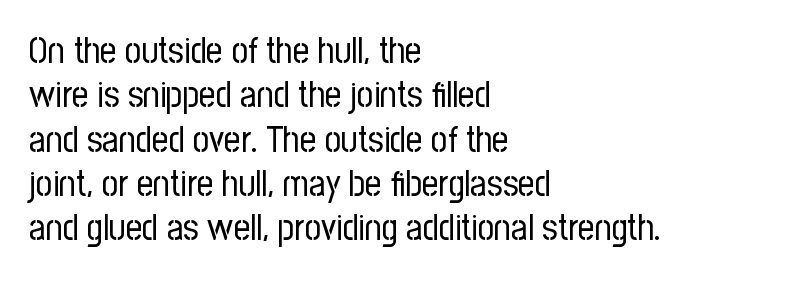
The image shows 36 px regular-weight, condensed sans-serif type, upright; set left-aligned, line spacing 1.23x, normal letter spacing, not underlined; low stroke contrast and a medium x-height.
